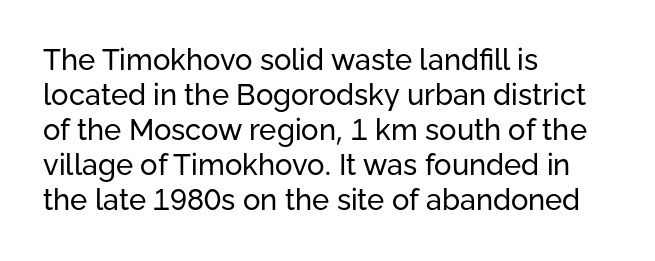
{"serif": "no", "italic": "no", "bold": "no", "weight": "regular", "width": "normal", "stroke_contrast": "low", "x_height": "medium", "monospaced": "no", "underline": "no", "align": "left", "line_spacing_ratio": 1.21, "letter_spacing": "normal", "letter_spacing_em": 0.0, "glyph_px": 29}
